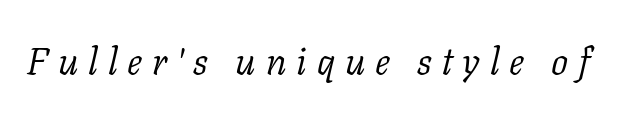
Q: Is the text bold? A: No.
Q: Is the text italic (slanted)? A: Yes, it leans right by about 11 degrees.
Q: Is the typeface a serif or a sans-serif typeface? A: Serif.
Q: Is the text underlined? A: No.
Q: Is the spacing between letters normal or unusually wide? A: Unusually wide.
Q: Width (condensed, normal, or wide)? A: Normal.
Q: Stroke contrast? A: Low.
Q: x-height? A: Medium.
Q: Monospaced? A: No.
